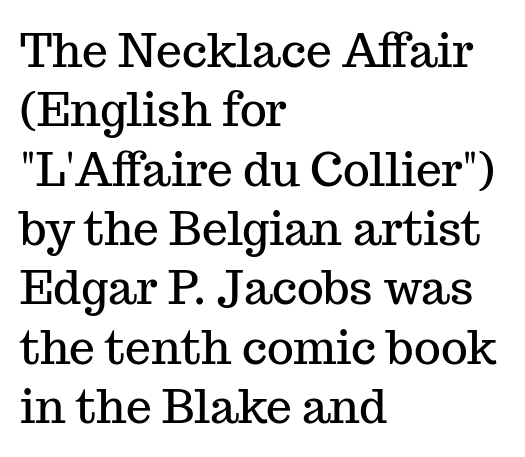
Note: serifs present on the glyphs. Character widths vary here, with narrow letters taking less room than wide ones. The space beneath each line is pristine and unruled. When letters stand straight like this, we call the style roman or upright. The rendering anchors every line to the left-hand side.
